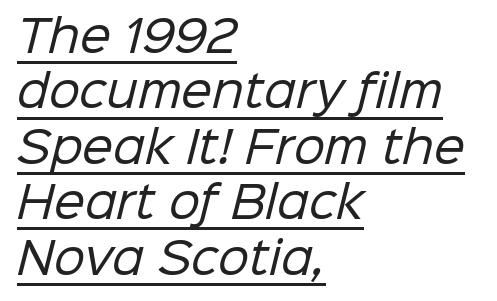
The image shows 44 px regular-weight sans-serif type; set left-aligned, normal line spacing (1.26x), normal letter spacing, underlined; low stroke contrast and a medium x-height.
